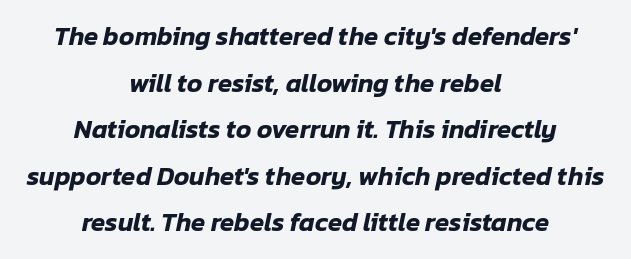
The image shows 26 px text type, italic (leaning right); set centered, line spacing 1.79x, normal letter spacing, not underlined.
